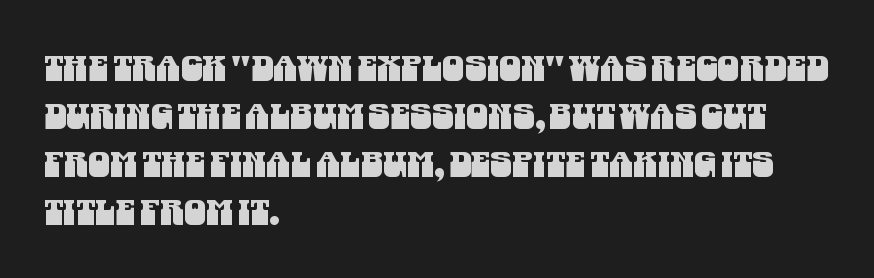
The image shows 35 px condensed sans-serif type; set left-aligned, normal line spacing (1.37x), normal letter spacing, not underlined; medium stroke contrast and a large x-height.
